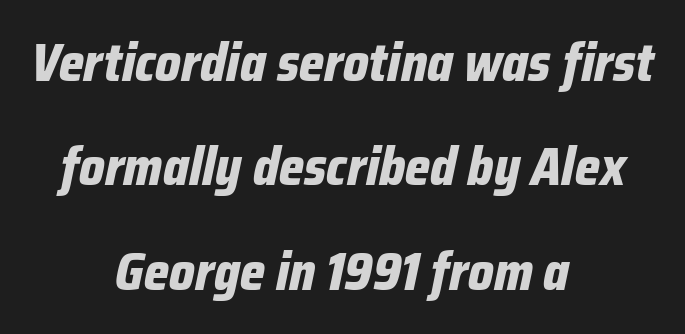
Students, observe: this is what heavily led, spacious text looks like. Spacing verdict: proportional, widths tailored to each character. Which margin do the lines hug? Neither — every line sits in the middle. The passage shown is not underscored anywhere. What stands out about the letter spacing? Nothing — it is the standard amount.
